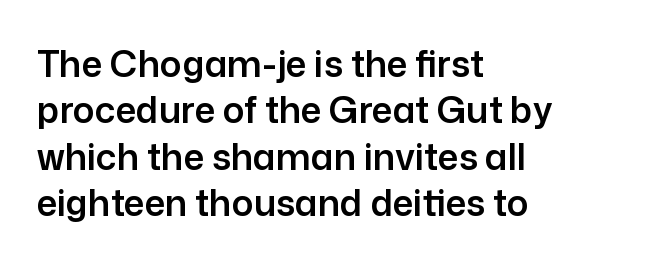
Q: Is the text italic (slanted)? A: No, it is upright.
Q: Is the typeface a serif or a sans-serif typeface? A: Sans-serif.
Q: Is the text underlined? A: No.
Q: How is the paragraph aligned? A: Left-aligned.
Q: Is the spacing between letters normal or unusually wide? A: Normal.
Q: Is the spacing between lines tight, normal or loose? A: Normal.
Q: Width (condensed, normal, or wide)? A: Normal.
Q: Stroke contrast? A: Low.
Q: x-height? A: Medium.
Q: Monospaced? A: No.
